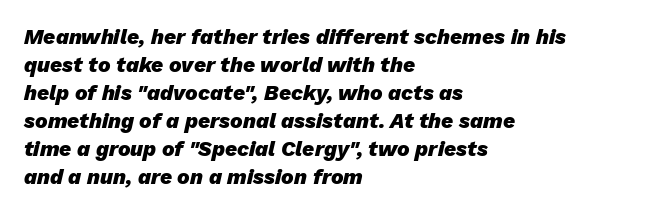
Q: Is the text bold? A: Yes.
Q: Is the text italic (slanted)? A: Yes, it leans right by about 13 degrees.
Q: Is the text underlined? A: No.
Q: How is the paragraph aligned? A: Left-aligned.
Q: Is the spacing between letters normal or unusually wide? A: Normal.
Q: Is the spacing between lines tight, normal or loose? A: Normal.
